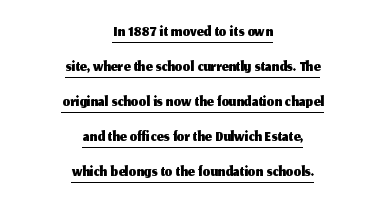
Q: Is the text italic (slanted)? A: No, it is upright.
Q: Is the text underlined? A: Yes.
Q: How is the paragraph aligned? A: Centered.
Q: Is the spacing between letters normal or unusually wide? A: Normal.
Q: Is the spacing between lines tight, normal or loose? A: Normal.
